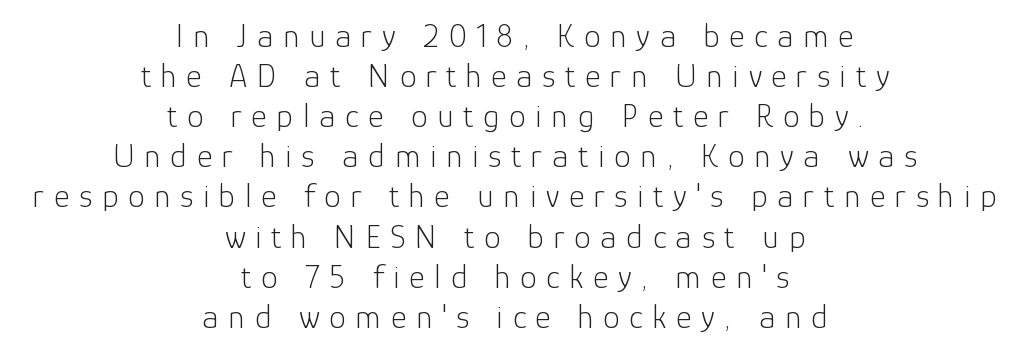
Q: Is the text bold? A: No.
Q: Is the text italic (slanted)? A: No, it is upright.
Q: Is the typeface a serif or a sans-serif typeface? A: Sans-serif.
Q: Is the text underlined? A: No.
Q: How is the paragraph aligned? A: Centered.
Q: Is the spacing between letters normal or unusually wide? A: Unusually wide.
Q: Width (condensed, normal, or wide)? A: Normal.
Q: Stroke contrast? A: Low.
Q: x-height? A: Medium.
Q: Monospaced? A: No.
